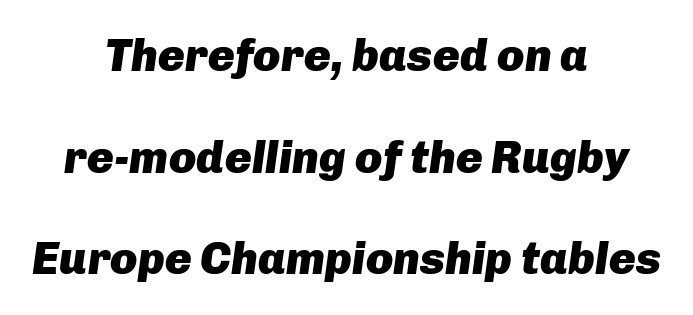
{"italic": "yes", "lean": "right", "slant_degrees": 8, "bold": "yes", "weight": "heavy", "width": "normal", "stroke_contrast": "low", "x_height": "medium", "monospaced": "no", "underline": "no", "align": "center", "line_spacing": "loose", "line_spacing_ratio": 2.26, "letter_spacing": "normal", "letter_spacing_em": 0.0, "glyph_px": 45}
